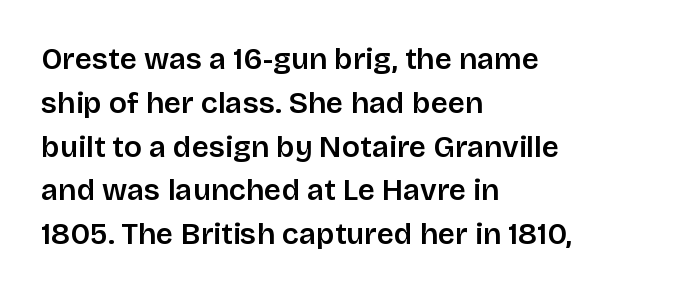
The image shows 30 px sans-serif type, upright; set left-aligned, normal line spacing (1.46x), normal letter spacing, not underlined; low stroke contrast and a large x-height.
